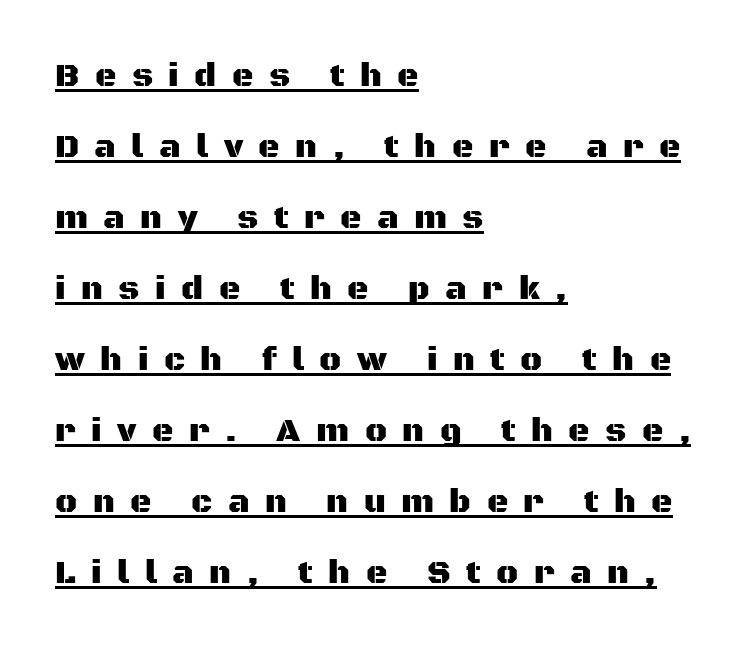
{"serif": "no", "italic": "no", "width": "normal", "stroke_contrast": "medium", "x_height": "large", "monospaced": "no", "underline": "yes", "align": "left", "line_spacing": "loose", "line_spacing_ratio": 2.15, "letter_spacing": "wide", "letter_spacing_em": 0.47, "glyph_px": 33}
